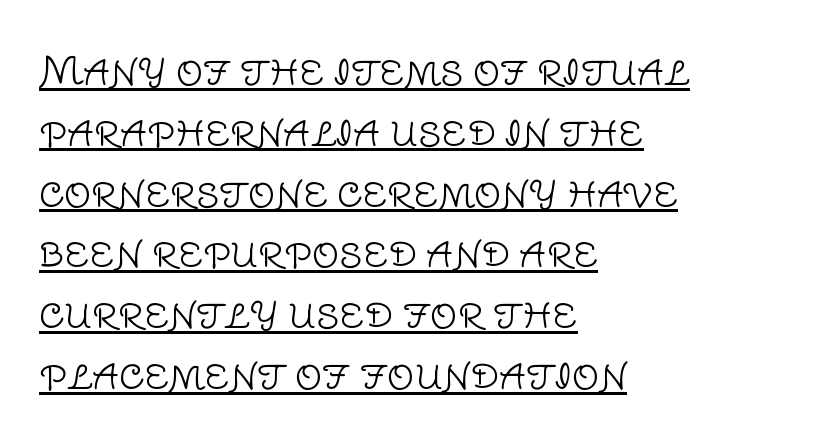
Classification — sans serif. Is this a fixed-width face? No — the glyphs have proportional, varying widths. A quiet, ordinary-to-light weight characterises the typeface. A typographer would call this underscored text. Glyph-to-glyph distance matches everyday printed text.
